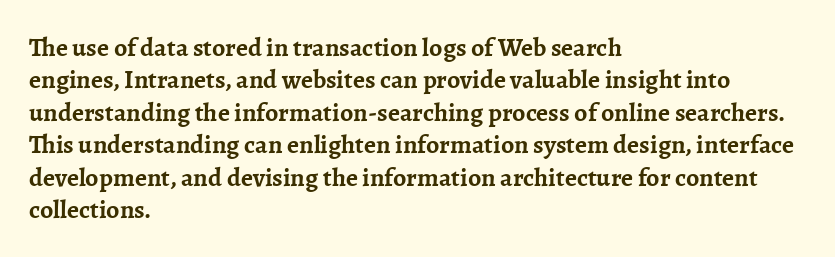
Interline gaps are of average width in this sample. Words float on clear page, feet unadorned. Weight check: bold — yes, fully. These lines were composed using upright roman letters.
